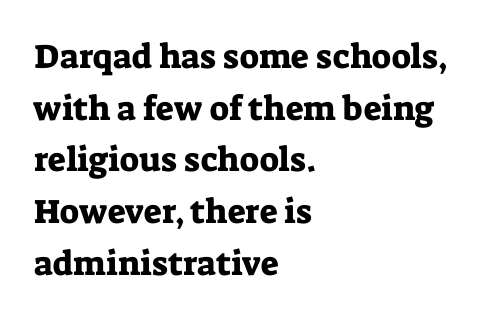
{"serif": "yes", "italic": "no", "width": "normal", "stroke_contrast": "low", "x_height": "medium", "monospaced": "no", "underline": "no", "align": "left", "line_spacing": "normal", "line_spacing_ratio": 1.52, "letter_spacing": "normal", "letter_spacing_em": 0.0, "glyph_px": 34}
